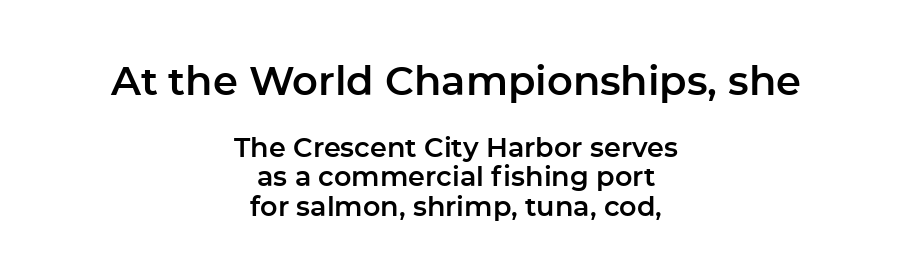
{"serif": "no", "italic": "no", "width": "normal", "stroke_contrast": "low", "x_height": "medium", "monospaced": "no", "underline": "no", "align": "center", "line_spacing": "tight", "line_spacing_ratio": 1.08, "letter_spacing": "normal", "letter_spacing_em": 0.0, "larger_block": "first", "size_ratio": 1.48, "glyph_px": 40}
